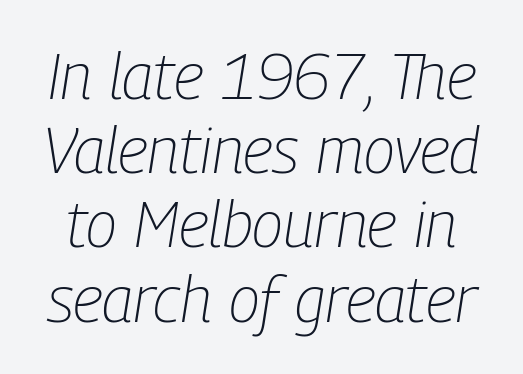
The image shows 64 px light, condensed type, italic (leaning right); set line spacing 1.16x, normal letter spacing, not underlined; low stroke contrast and a medium x-height.
